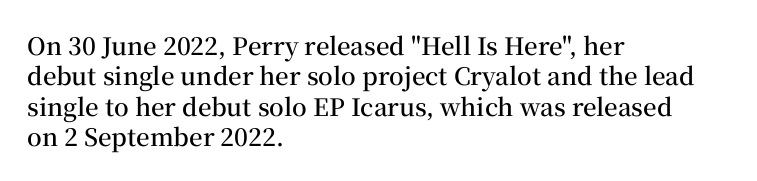
{"italic": "no", "bold": "semi", "underline": "no", "align": "left", "line_spacing": "normal", "line_spacing_ratio": 1.27, "letter_spacing": "normal", "letter_spacing_em": 0.0, "glyph_px": 24}
